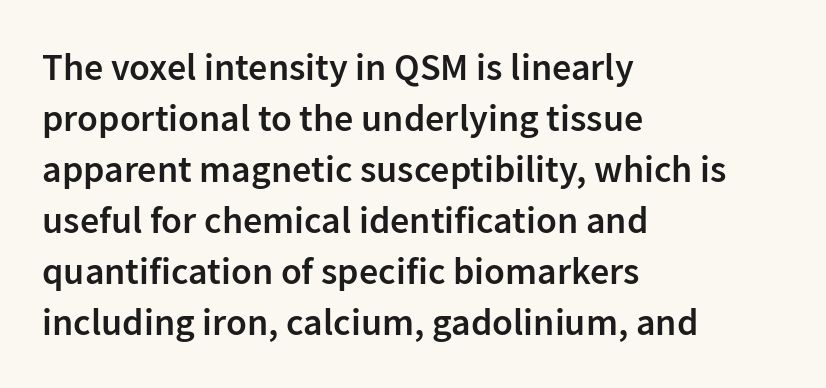
{"serif": "no", "italic": "no", "bold": "semi", "weight": "semibold", "width": "normal", "stroke_contrast": "low", "x_height": "medium", "monospaced": "no", "underline": "no", "align": "left", "line_spacing": "normal", "line_spacing_ratio": 1.34, "letter_spacing": "normal", "letter_spacing_em": 0.0, "glyph_px": 38}
